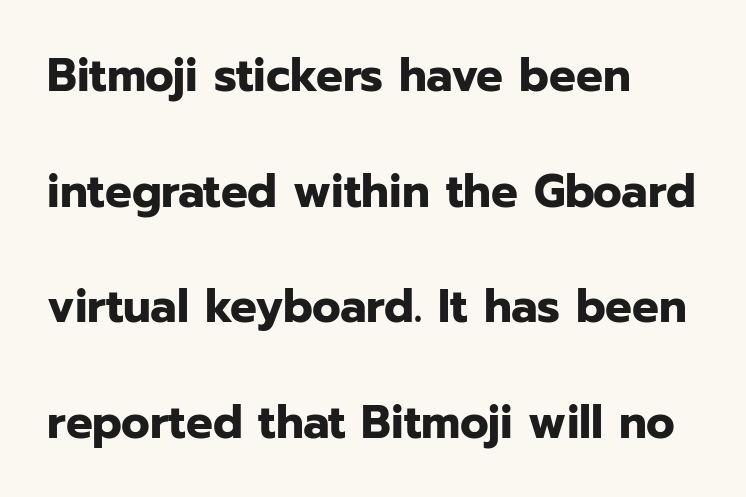
{"serif": "no", "italic": "no", "bold": "yes", "weight": "bold", "width": "normal", "stroke_contrast": "low", "x_height": "medium", "monospaced": "no", "underline": "no", "align": "left", "line_spacing": "loose", "line_spacing_ratio": 2.46, "letter_spacing": "normal", "letter_spacing_em": 0.0, "glyph_px": 47}
